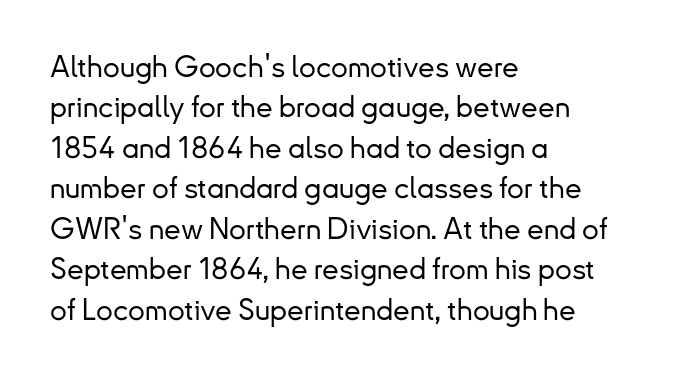
The image shows 30 px sans-serif type, upright; set left-aligned, normal line spacing (1.35x), normal letter spacing, not underlined; low stroke contrast and a small x-height.
